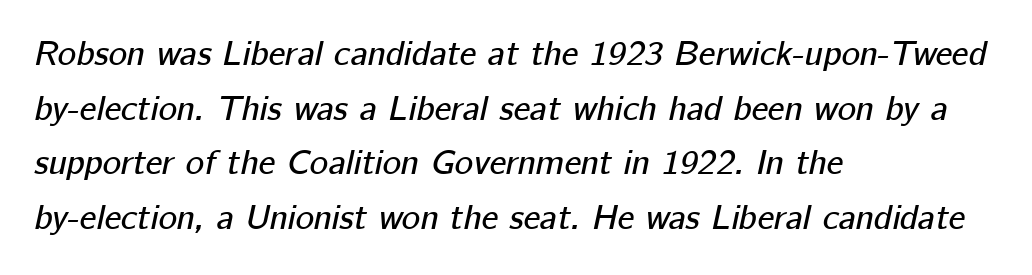
{"italic": "yes", "lean": "right", "slant_degrees": 12, "width": "normal", "stroke_contrast": "low", "x_height": "medium", "monospaced": "no", "underline": "no", "align": "left", "line_spacing": "normal", "line_spacing_ratio": 1.56, "letter_spacing": "normal", "letter_spacing_em": 0.0, "glyph_px": 35}
